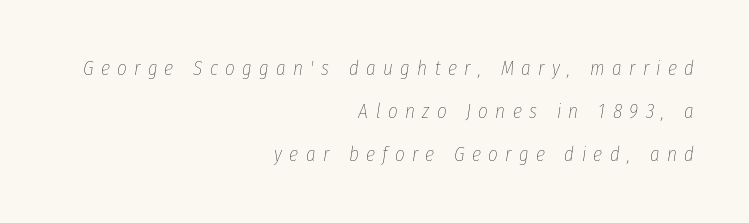
Stems here are at most as thick as an everyday book face. Layout note: lines flush right. The face used here has a pronounced slope to its letters. Only glyphs here, with clear space below each row. The space between consecutive lines is lavish.
